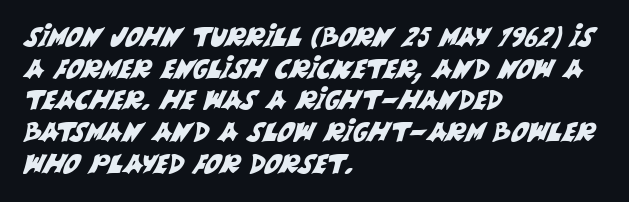
Beneath every word, the page is bare. This rendering leaves character spacing at its baseline value. Casual observation: everything's shoved over to the left.
